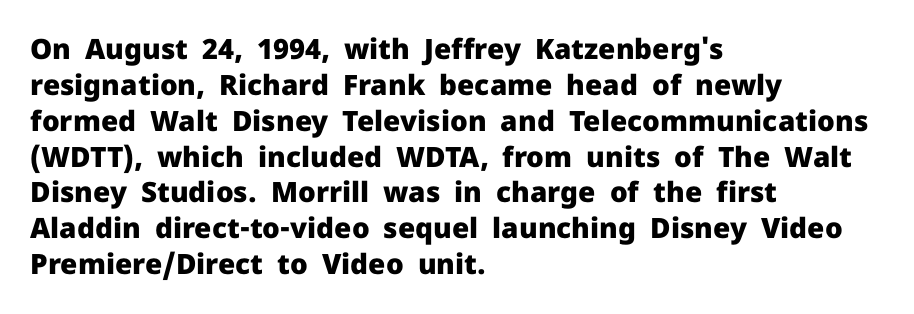
The image shows 28 px heavy sans-serif type, upright; set left-aligned, normal line spacing (1.28x), normal letter spacing, not underlined; low stroke contrast and a medium x-height.
